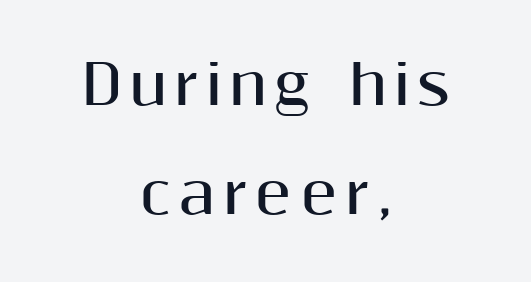
{"serif": "no", "italic": "no", "bold": "yes", "weight": "bold", "width": "normal", "stroke_contrast": "medium", "x_height": "medium", "monospaced": "no", "underline": "no", "align": "center", "line_spacing": "loose", "line_spacing_ratio": 2.02, "glyph_px": 54}
